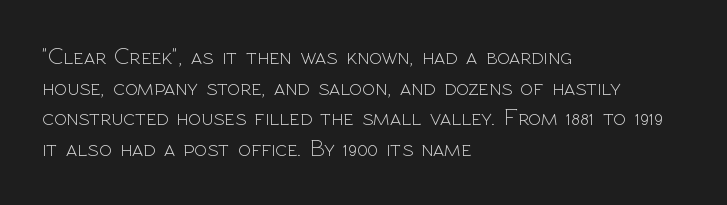
The image shows 24 px text type, upright; set left-aligned, normal line spacing (1.28x), normal letter spacing, not underlined.
